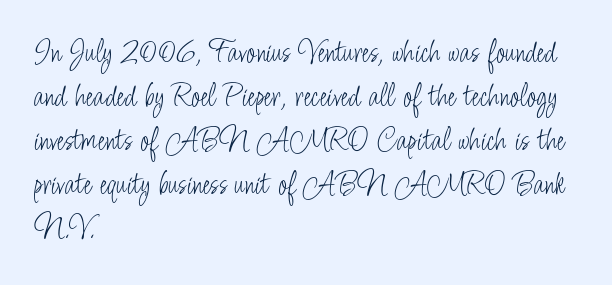
Counters stay open thanks to moderate or lighter strokes. Notice how the passage keeps a crisp vertical edge on the left only. Only glyphs here, with clear space below each row.
